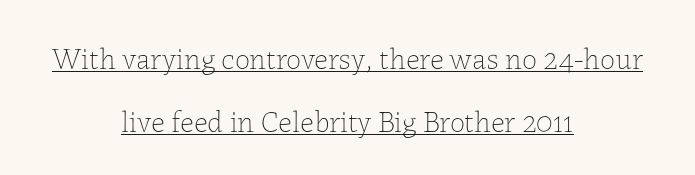
The image shows 30 px thin type, upright; set centered, loose line spacing (2.1x), normal letter spacing, underlined; low stroke contrast and a medium x-height.
